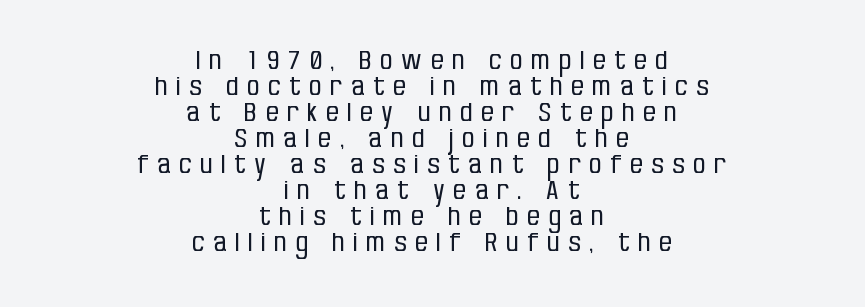
The image shows 25 px text type, upright; set centered, tight line spacing (1.04x), unusually wide letter spacing (+0.35 em), not underlined.
